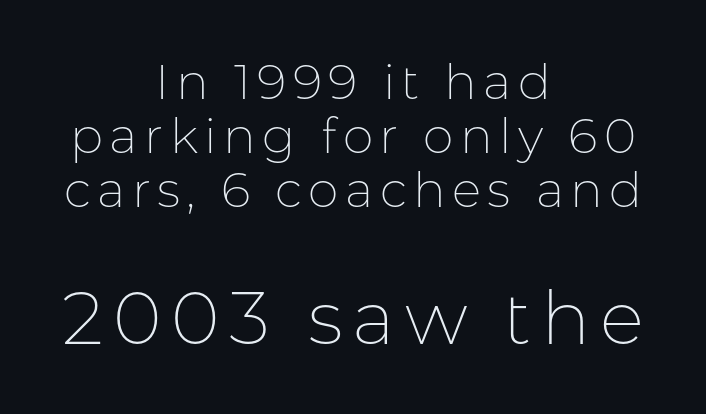
In this sample the second text group is rendered at the bigger scale. Check the space under the baseline: it is left empty. Ascenders rise straight up at ninety degrees. Each letter keeps its own natural width here, so spacing adapts to shape.
